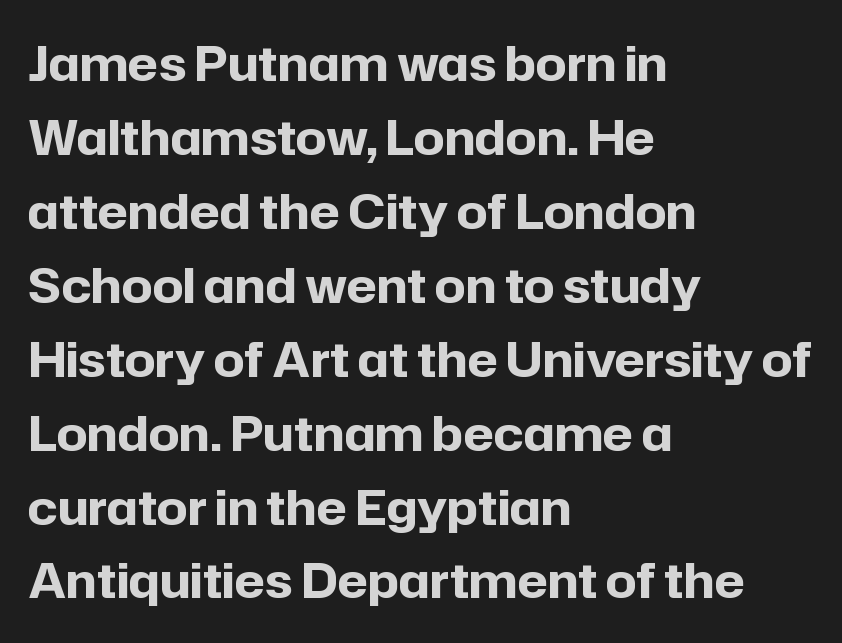
The image shows 48 px bold sans-serif type, upright; set left-aligned, normal line spacing (1.54x), normal letter spacing, not underlined; low stroke contrast and a medium x-height.
